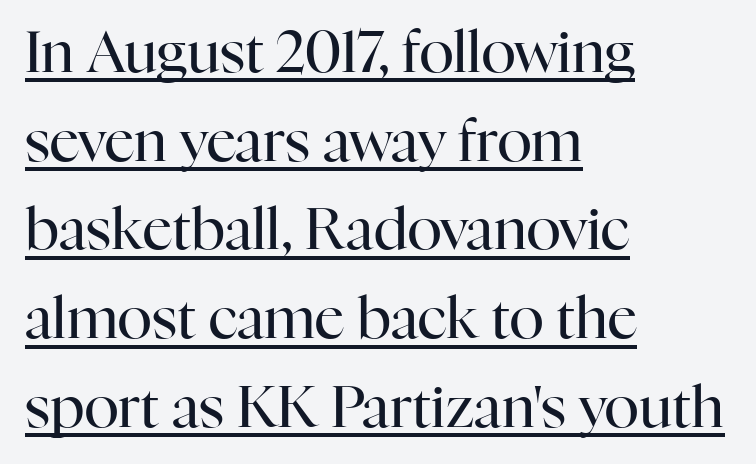
These lines sit exactly where default settings would place them. Does a line run under the words? Yes, clearly. Words appear dense and cohesive because spacing is normal. The designer went with a serif here, giving each stem small feet.
